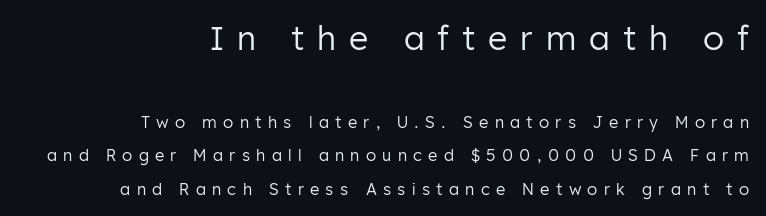
Q: Is the text bold? A: No.
Q: Is the text italic (slanted)? A: No, it is upright.
Q: Is the typeface a serif or a sans-serif typeface? A: Sans-serif.
Q: Is the text underlined? A: No.
Q: How is the paragraph aligned? A: Right-aligned.
Q: Is the spacing between letters normal or unusually wide? A: Unusually wide.
Q: Is the spacing between lines tight, normal or loose? A: Loose.
Q: Which block of text is set in a larger size, the first (top) or the second (bottom)? A: The first (top) one.
Q: Width (condensed, normal, or wide)? A: Normal.
Q: Stroke contrast? A: Low.
Q: x-height? A: Medium.
Q: Monospaced? A: No.
